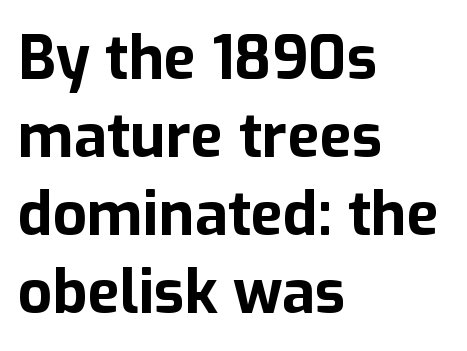
Q: Is the text bold? A: Yes.
Q: Is the text italic (slanted)? A: No, it is upright.
Q: Is the typeface a serif or a sans-serif typeface? A: Sans-serif.
Q: Is the text underlined? A: No.
Q: How is the paragraph aligned? A: Left-aligned.
Q: Is the spacing between letters normal or unusually wide? A: Normal.
Q: Is the spacing between lines tight, normal or loose? A: Normal.
Q: Width (condensed, normal, or wide)? A: Normal.
Q: Stroke contrast? A: Low.
Q: x-height? A: Medium.
Q: Monospaced? A: No.
